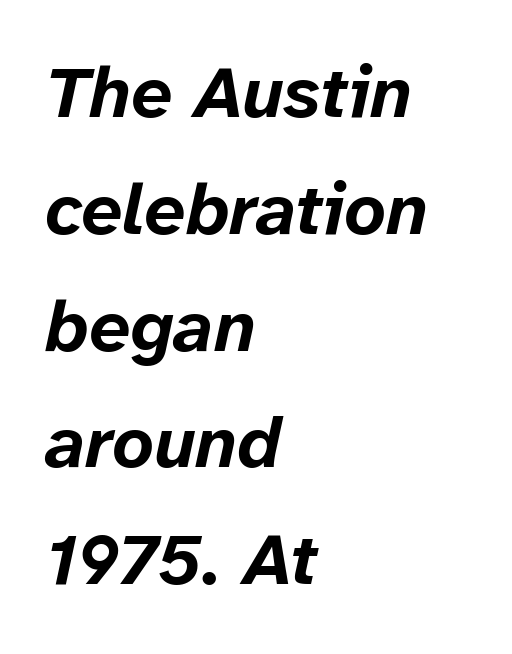
Q: Is the text bold? A: Yes.
Q: Is the text italic (slanted)? A: Yes, it leans right by about 12 degrees.
Q: Is the text underlined? A: No.
Q: How is the paragraph aligned? A: Left-aligned.
Q: Is the spacing between letters normal or unusually wide? A: Normal.
Q: Is the spacing between lines tight, normal or loose? A: Normal.
Q: Width (condensed, normal, or wide)? A: Normal.
Q: Stroke contrast? A: Low.
Q: x-height? A: Medium.
Q: Monospaced? A: No.
